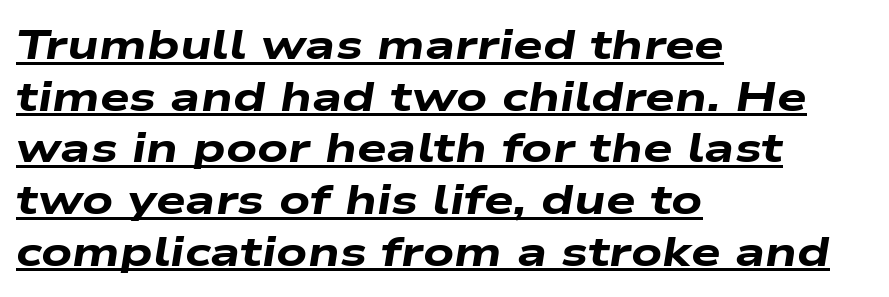
The image shows 42 px heavy, wide type, italic (leaning right); set left-aligned, line spacing 1.23x, normal letter spacing, underlined; low stroke contrast and a medium x-height.
